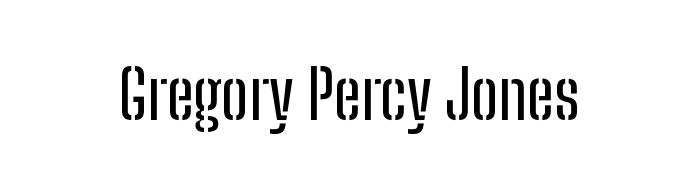
Q: Is the text italic (slanted)? A: No, it is upright.
Q: Is the typeface a serif or a sans-serif typeface? A: Sans-serif.
Q: Is the text underlined? A: No.
Q: Is the spacing between letters normal or unusually wide? A: Normal.
Q: Width (condensed, normal, or wide)? A: Condensed.
Q: Stroke contrast? A: Low.
Q: x-height? A: Medium.
Q: Monospaced? A: No.
